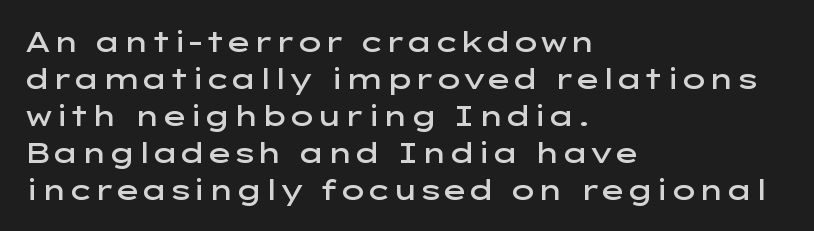
A roman cut, with each character standing at attention. You can tell from the bare stems that sans-serif type was used. Spacing verdict: proportional, widths tailored to each character. The foot of each line stays bare and open. The passage is arranged the way most books set body copy — flush left. Vertically, the passage feels balanced, rows spaced as you'd expect.
